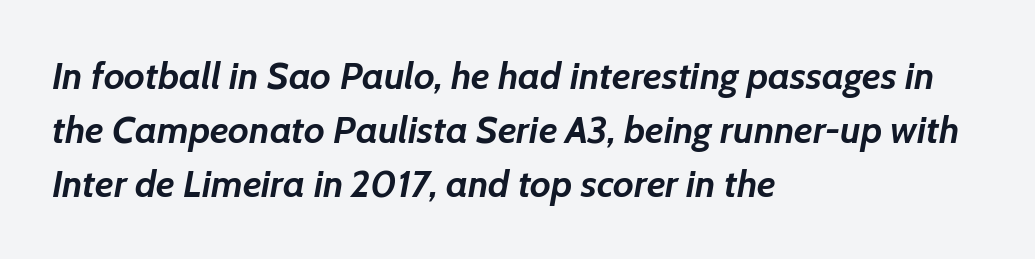
Q: Is the text bold? A: Yes.
Q: Is the text italic (slanted)? A: Yes, it leans right by about 7 degrees.
Q: Is the text underlined? A: No.
Q: How is the paragraph aligned? A: Left-aligned.
Q: Is the spacing between letters normal or unusually wide? A: Normal.
Q: Is the spacing between lines tight, normal or loose? A: Normal.
Q: Width (condensed, normal, or wide)? A: Normal.
Q: Stroke contrast? A: Low.
Q: x-height? A: Medium.
Q: Monospaced? A: No.
